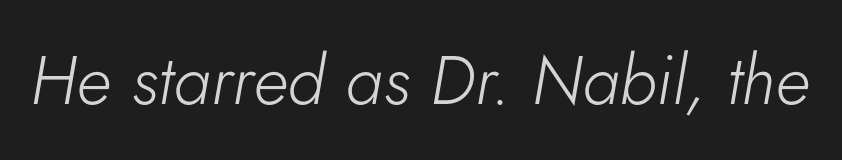
Q: Is the text bold? A: No.
Q: Is the text italic (slanted)? A: Yes, it leans right by about 5 degrees.
Q: Is the text underlined? A: No.
Q: Is the spacing between letters normal or unusually wide? A: Normal.
Q: Width (condensed, normal, or wide)? A: Normal.
Q: Stroke contrast? A: Low.
Q: x-height? A: Small.
Q: Monospaced? A: No.
